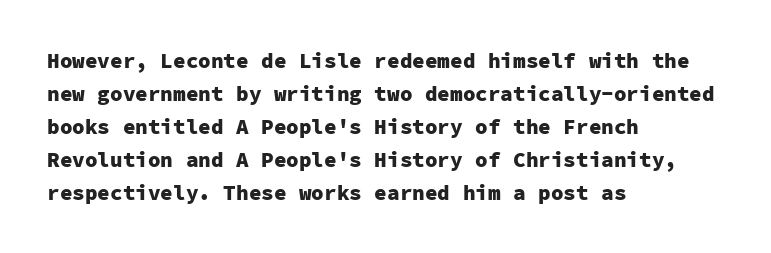
Q: Is the text bold? A: Yes.
Q: Is the text italic (slanted)? A: No, it is upright.
Q: Is the text underlined? A: No.
Q: How is the paragraph aligned? A: Left-aligned.
Q: Is the spacing between letters normal or unusually wide? A: Normal.
Q: Is the spacing between lines tight, normal or loose? A: Normal.
